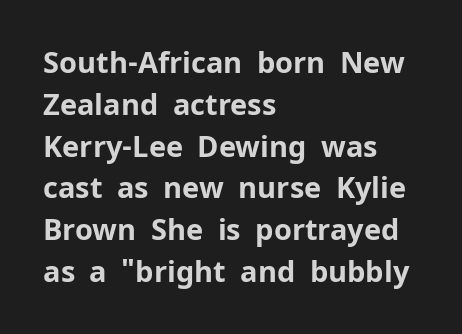
The image shows 29 px bold sans-serif type, upright; set left-aligned, normal line spacing (1.44x), normal letter spacing, not underlined; low stroke contrast and a medium x-height.
